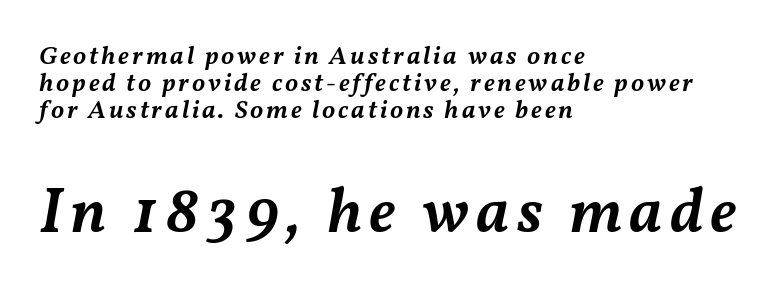
The image shows 64 px semibold type, italic (leaning right); set left-aligned, tight line spacing (1.04x), not underlined; the second (bottom) block is 2.46x larger; medium stroke contrast and a medium x-height.
